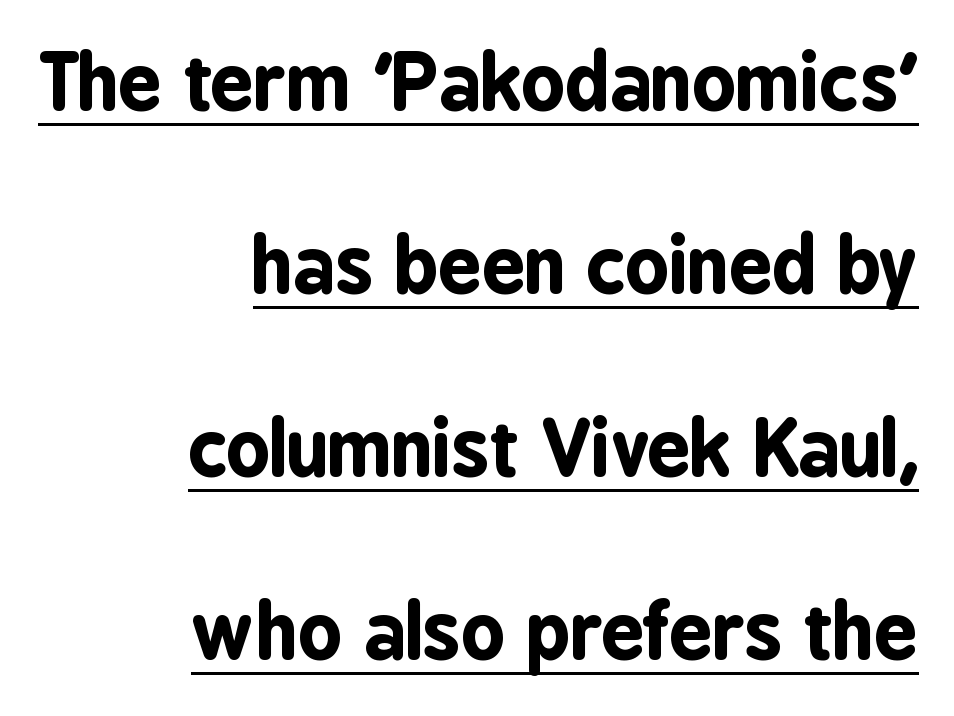
Thick stems and heavy bowls — unmistakably bold. Typeset ragged left — the right edge is the straight one. Is this a sans? Yes — the strokes have no serifs. Caption: standard tracking, unaltered. A typesetter would mark this as roman, not italic.
